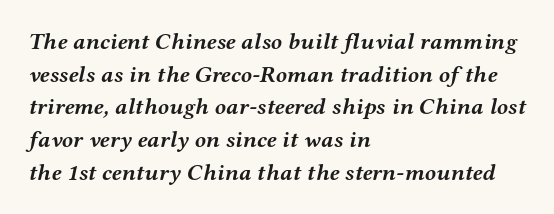
{"italic": "yes", "lean": "right", "slant_degrees": 12, "bold": "yes", "underline": "no", "align": "left", "line_spacing": "normal", "line_spacing_ratio": 1.42, "letter_spacing": "normal", "letter_spacing_em": 0.0, "glyph_px": 23}
